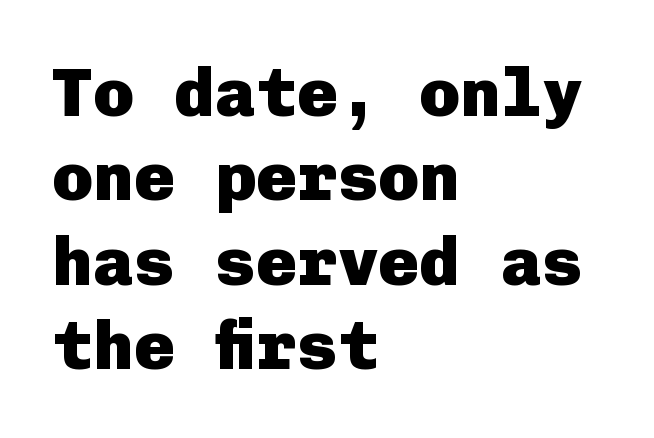
The image shows 68 px heavy sans-serif type, upright; set left-aligned, line spacing 1.24x, normal letter spacing, not underlined; low stroke contrast and a medium x-height.
